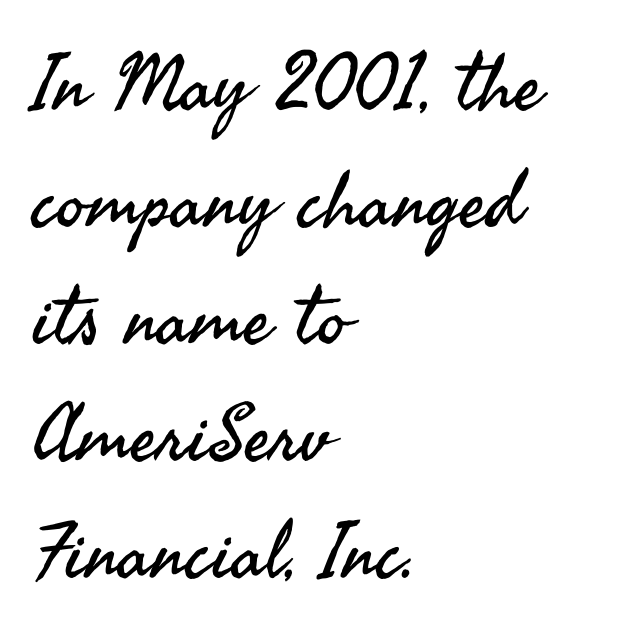
The image shows 79 px regular-weight sans-serif type; set left-aligned, normal line spacing (1.48x), normal letter spacing, not underlined; medium stroke contrast and a small x-height.
